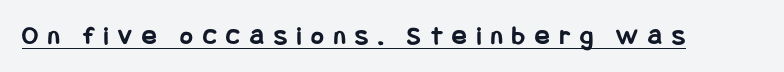
A typographer would call this underscored text. The typography opts for an upright posture over an oblique one. A dark, heavy texture on the line: the type is bold. Loose tracking; the words dissolve into strings of separated letters.
